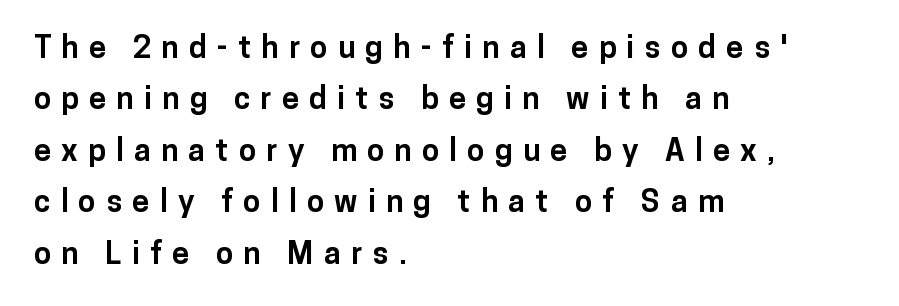
{"serif": "no", "italic": "no", "bold": "yes", "weight": "bold", "width": "normal", "stroke_contrast": "low", "x_height": "medium", "monospaced": "no", "underline": "no", "align": "left", "line_spacing": "normal", "line_spacing_ratio": 1.66, "letter_spacing": "wide", "letter_spacing_em": 0.33, "glyph_px": 31}
